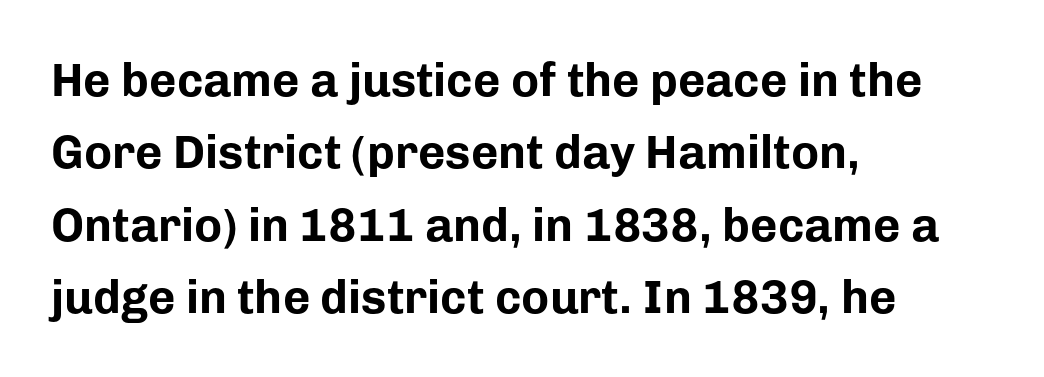
The image shows 47 px bold sans-serif type, upright; set left-aligned, normal line spacing (1.54x), normal letter spacing, not underlined; low stroke contrast and a medium x-height.
